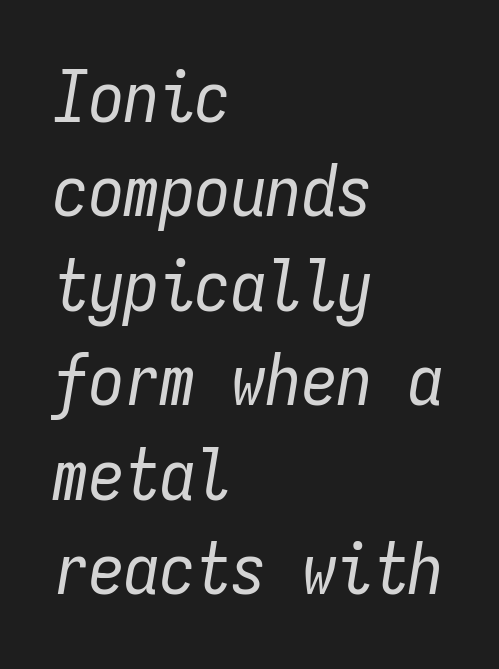
{"italic": "yes", "lean": "right", "slant_degrees": 9, "bold": "no", "weight": "regular", "width": "condensed", "stroke_contrast": "low", "x_height": "medium", "monospaced": "yes", "underline": "no", "align": "left", "line_spacing": "normal", "line_spacing_ratio": 1.33, "letter_spacing": "normal", "letter_spacing_em": 0.0, "glyph_px": 71}
